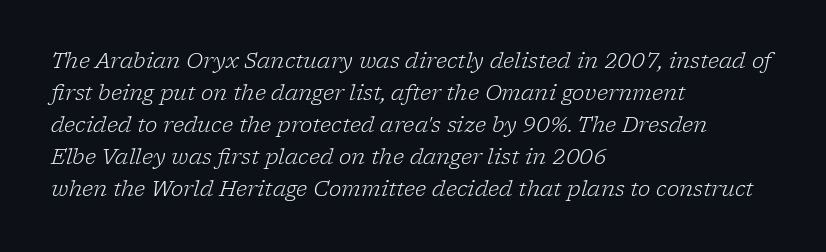
{"italic": "yes", "lean": "right", "slant_degrees": 17, "bold": "no", "underline": "no", "align": "left", "line_spacing": "normal", "line_spacing_ratio": 1.52, "letter_spacing": "normal", "letter_spacing_em": 0.0, "glyph_px": 21}
